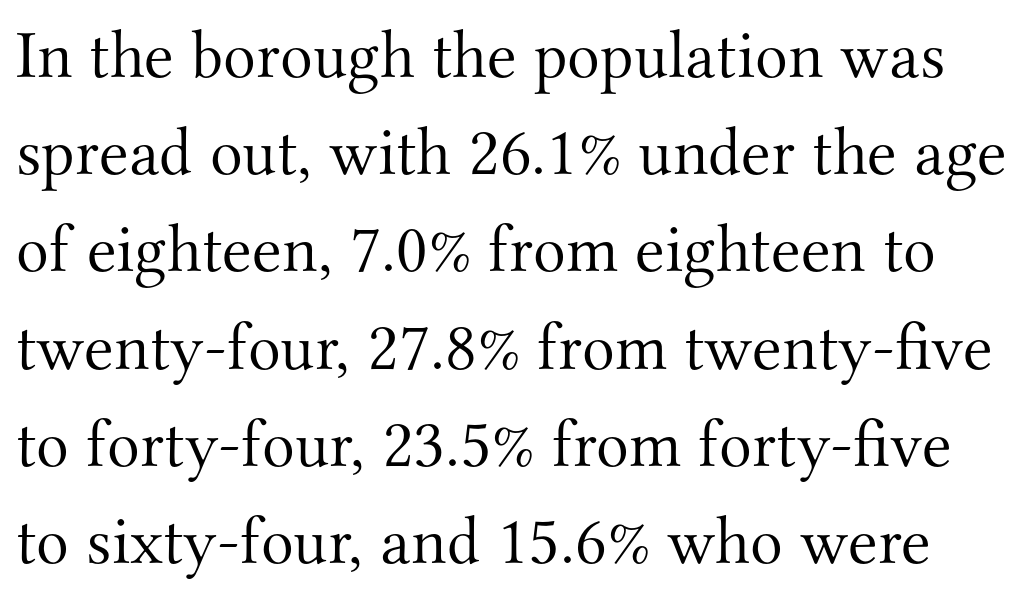
{"serif": "yes", "italic": "no", "bold": "no", "weight": "light", "width": "normal", "stroke_contrast": "medium", "x_height": "small", "monospaced": "no", "underline": "no", "line_spacing": "normal", "line_spacing_ratio": 1.43, "letter_spacing": "normal", "letter_spacing_em": 0.0, "glyph_px": 68}
